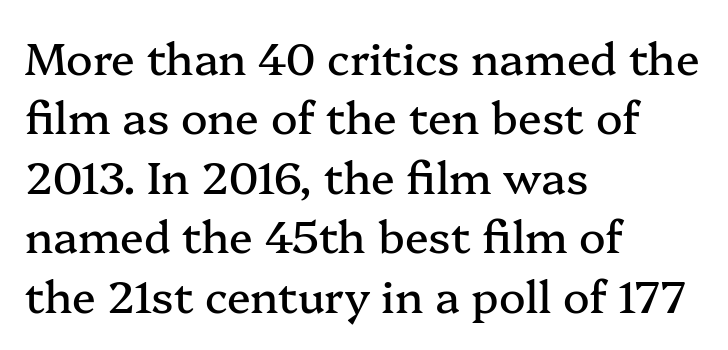
Q: Is the text italic (slanted)? A: No, it is upright.
Q: Is the typeface a serif or a sans-serif typeface? A: Serif.
Q: Is the text underlined? A: No.
Q: How is the paragraph aligned? A: Left-aligned.
Q: Is the spacing between letters normal or unusually wide? A: Normal.
Q: Is the spacing between lines tight, normal or loose? A: Normal.
Q: Width (condensed, normal, or wide)? A: Normal.
Q: Stroke contrast? A: Medium.
Q: x-height? A: Medium.
Q: Monospaced? A: No.
